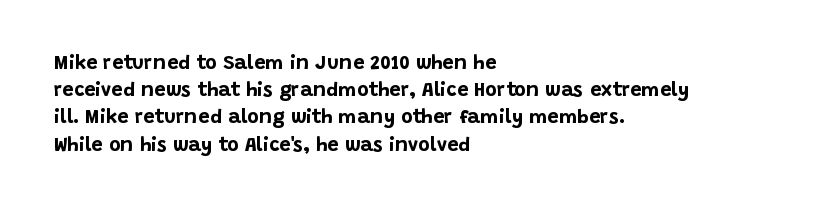
Vertical strokes here are truly vertical. Line spacing here is normal. The rendering anchors every line to the left-hand side. Short note: letters normally spaced. Has an underline been added? It has not. The sample has been set heavy, in full bold.
